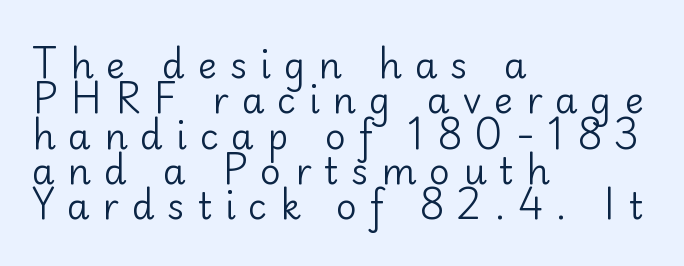
{"serif": "no", "italic": "no", "bold": "no", "weight": "regular", "width": "normal", "stroke_contrast": "low", "x_height": "small", "monospaced": "no", "underline": "no", "align": "left", "line_spacing": "tight", "line_spacing_ratio": 0.98, "letter_spacing": "wide", "letter_spacing_em": 0.36, "glyph_px": 36}
